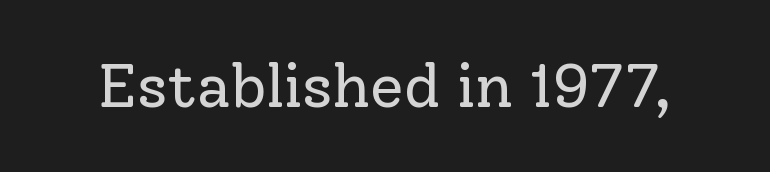
The image shows 61 px regular-weight serif type, upright; set normal letter spacing, not underlined; low stroke contrast and a medium x-height.
